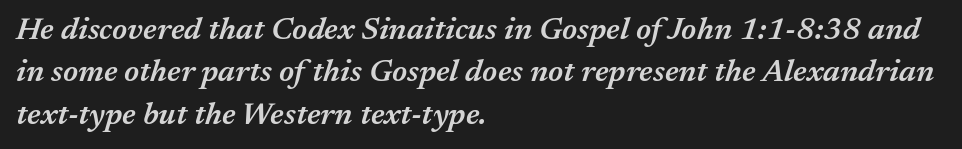
{"italic": "yes", "lean": "right", "slant_degrees": 17, "bold": "semi", "weight": "semibold", "width": "normal", "stroke_contrast": "medium", "x_height": "medium", "monospaced": "no", "underline": "no", "align": "left", "line_spacing": "normal", "line_spacing_ratio": 1.37, "letter_spacing": "normal", "letter_spacing_em": 0.0, "glyph_px": 31}
